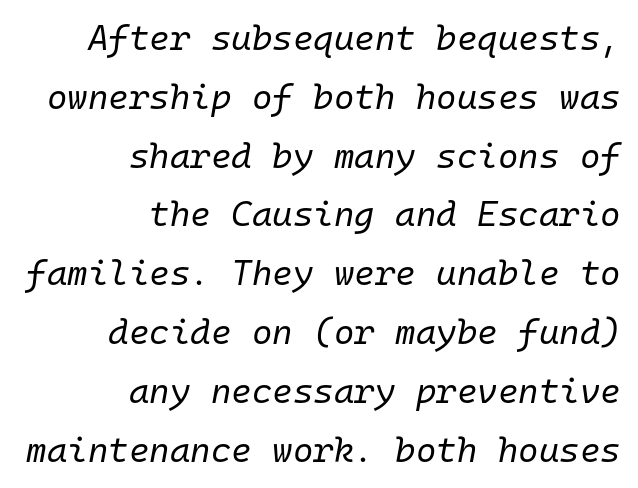
{"italic": "yes", "lean": "right", "slant_degrees": 10, "bold": "no", "weight": "regular", "width": "normal", "stroke_contrast": "low", "x_height": "medium", "monospaced": "yes", "underline": "no", "align": "right", "line_spacing": "normal", "line_spacing_ratio": 1.68, "letter_spacing": "normal", "letter_spacing_em": 0.0, "glyph_px": 35}
